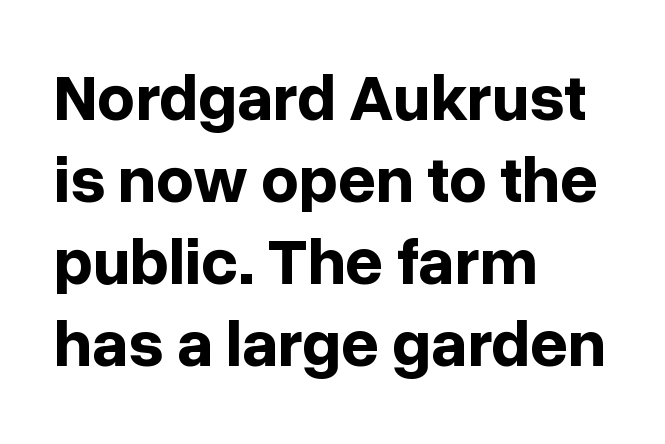
{"serif": "no", "italic": "no", "bold": "yes", "weight": "bold", "width": "normal", "stroke_contrast": "low", "x_height": "medium", "monospaced": "no", "underline": "no", "align": "left", "line_spacing_ratio": 1.24, "letter_spacing": "normal", "letter_spacing_em": 0.0, "glyph_px": 66}
